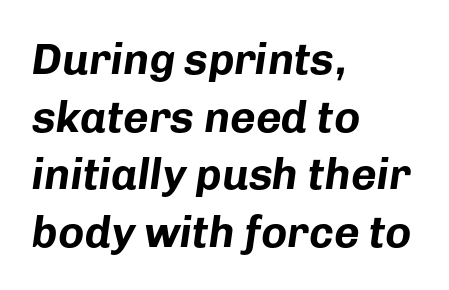
The image shows 44 px bold type, italic (leaning right); set left-aligned, normal line spacing (1.31x), normal letter spacing, not underlined; low stroke contrast and a medium x-height.
